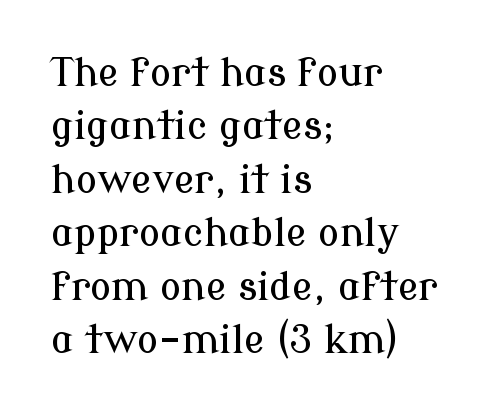
Q: Is the text italic (slanted)? A: No, it is upright.
Q: Is the typeface a serif or a sans-serif typeface? A: Serif.
Q: Is the text underlined? A: No.
Q: How is the paragraph aligned? A: Left-aligned.
Q: Is the spacing between letters normal or unusually wide? A: Normal.
Q: Is the spacing between lines tight, normal or loose? A: Normal.
Q: Width (condensed, normal, or wide)? A: Normal.
Q: Stroke contrast? A: Low.
Q: x-height? A: Medium.
Q: Monospaced? A: No.
